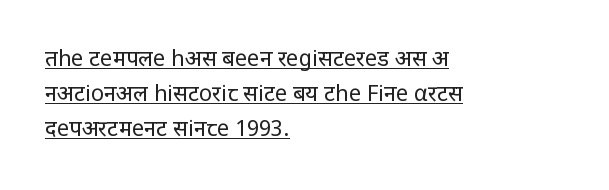
{"italic": "no", "bold": "no", "underline": "yes", "align": "left", "line_spacing": "normal", "line_spacing_ratio": 1.59, "letter_spacing": "normal", "letter_spacing_em": 0.0, "glyph_px": 22}
